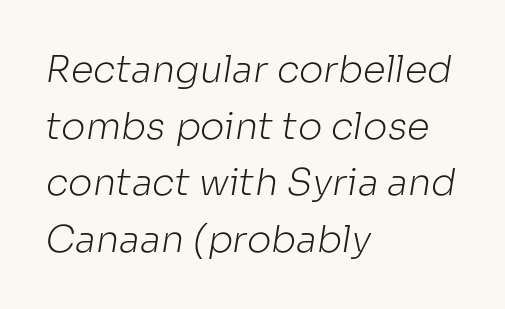
{"serif": "no", "bold": "no", "weight": "light", "width": "normal", "stroke_contrast": "low", "x_height": "medium", "monospaced": "no", "underline": "no", "align": "left", "line_spacing": "normal", "line_spacing_ratio": 1.53, "letter_spacing": "normal", "letter_spacing_em": 0.0, "glyph_px": 37}
